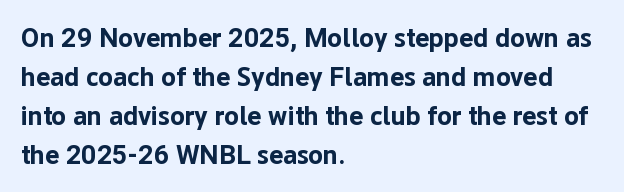
Line starts are locked; line ends wander. On the weight axis this lands at bold, roughly 700. Italic: no, the glyphs are upright roman. Glance below the letters and you will spot only blank space.
